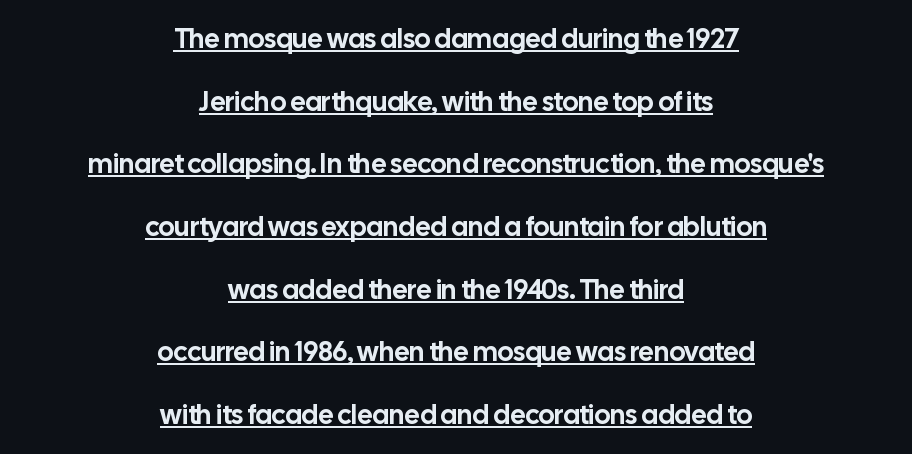
Q: Is the text italic (slanted)? A: No, it is upright.
Q: Is the text underlined? A: Yes.
Q: How is the paragraph aligned? A: Centered.
Q: Is the spacing between letters normal or unusually wide? A: Normal.
Q: Is the spacing between lines tight, normal or loose? A: Loose.
